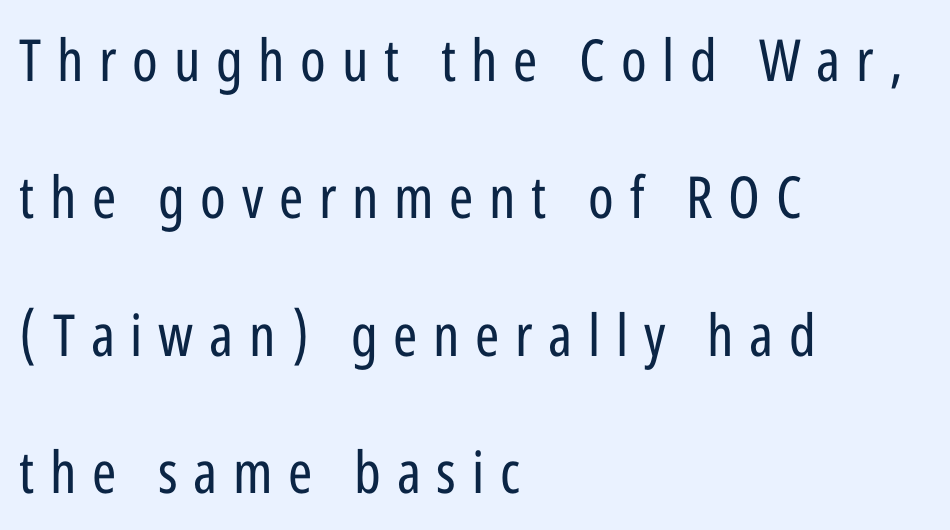
The image shows 58 px regular-weight, condensed sans-serif type, upright; set left-aligned, loose line spacing (2.37x), unusually wide letter spacing (+0.27 em), not underlined; low stroke contrast and a medium x-height.
